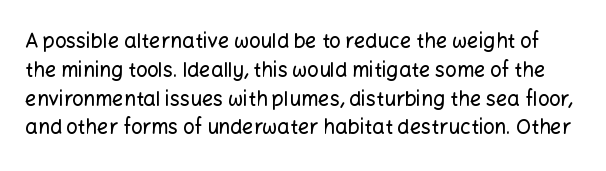
{"italic": "no", "underline": "no", "line_spacing": "normal", "line_spacing_ratio": 1.44, "letter_spacing": "normal", "letter_spacing_em": 0.0, "glyph_px": 20}
